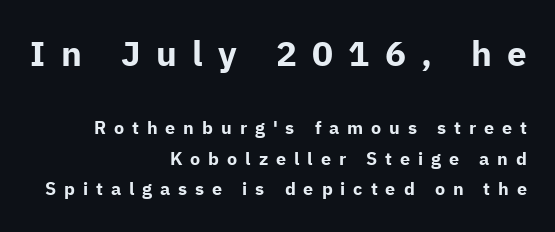
Q: Is the text bold? A: Yes.
Q: Is the text italic (slanted)? A: No, it is upright.
Q: Is the typeface a serif or a sans-serif typeface? A: Sans-serif.
Q: Is the text underlined? A: No.
Q: How is the paragraph aligned? A: Right-aligned.
Q: Is the spacing between letters normal or unusually wide? A: Unusually wide.
Q: Is the spacing between lines tight, normal or loose? A: Normal.
Q: Which block of text is set in a larger size, the first (top) or the second (bottom)? A: The first (top) one.
Q: Width (condensed, normal, or wide)? A: Normal.
Q: Stroke contrast? A: Low.
Q: x-height? A: Medium.
Q: Monospaced? A: No.
